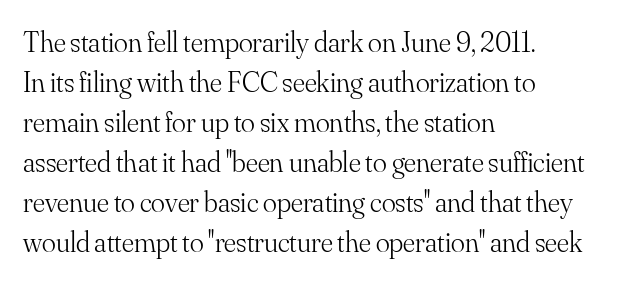
This reads as an unemphasized weight, regular at the heaviest. Old-style or modern, the face here clearly has serifs. The specimen omits any rule beneath the text block's lines. Looks like regular typesetting: each glyph gets only the width it needs. Horizontal bands of white between lines are of average thickness.
